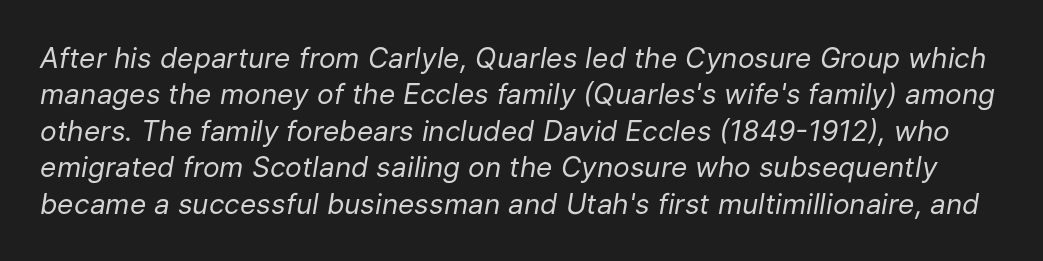
Line spacing here is normal. In terms of letterspacing, this is plain default setting. Each row of text sits above clean, open space. Do the characters align in a grid? No, the font is proportional. Heft: none added — not bold.
